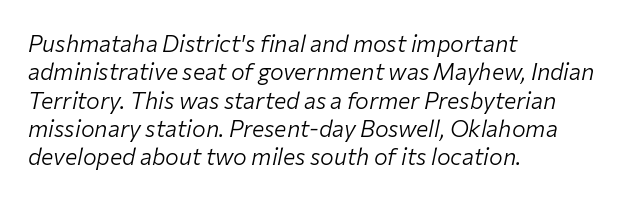
Q: Is the text bold? A: No.
Q: Is the text italic (slanted)? A: Yes, it leans right by about 12 degrees.
Q: Is the text underlined? A: No.
Q: How is the paragraph aligned? A: Left-aligned.
Q: Is the spacing between letters normal or unusually wide? A: Normal.
